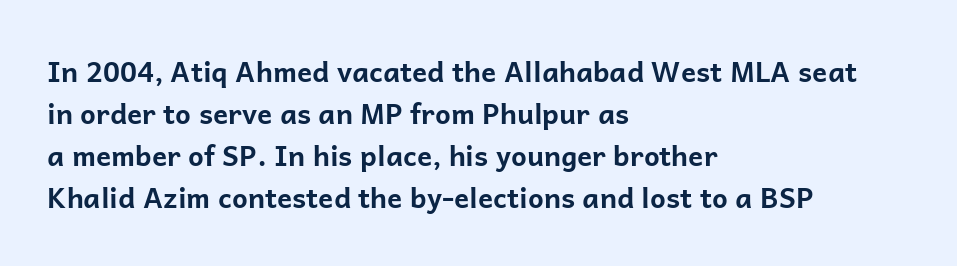
The image shows 28 px bold sans-serif type, upright; set left-aligned, normal line spacing (1.5x), normal letter spacing, not underlined; low stroke contrast and a medium x-height.
